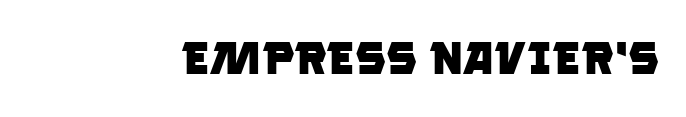
Looks like regular typesetting: each glyph gets only the width it needs. The letters carry no serifs — their stems end cleanly without finishing strokes. Does the weight exceed regular? Yes, all the way to bold. A typesetter would call this zero additional tracking.
